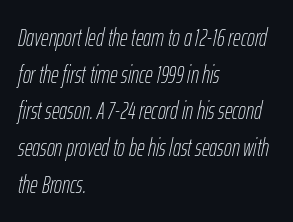
Q: Is the text bold? A: No.
Q: Is the text italic (slanted)? A: Yes, it leans right by about 12 degrees.
Q: Is the text underlined? A: No.
Q: How is the paragraph aligned? A: Left-aligned.
Q: Is the spacing between letters normal or unusually wide? A: Normal.
Q: Is the spacing between lines tight, normal or loose? A: Normal.
